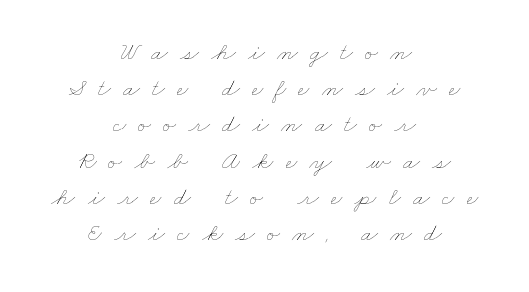
{"bold": "no", "underline": "no", "align": "center", "line_spacing": "normal", "line_spacing_ratio": 1.45, "letter_spacing": "wide", "letter_spacing_em": 0.48, "glyph_px": 25}
